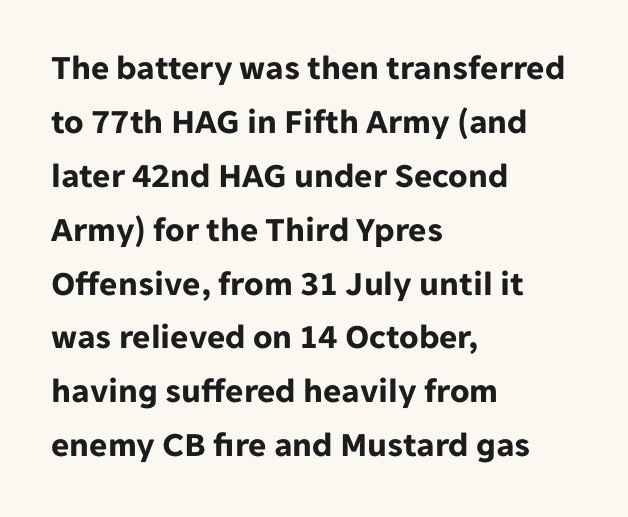
Q: Is the text bold? A: Yes.
Q: Is the text italic (slanted)? A: No, it is upright.
Q: Is the typeface a serif or a sans-serif typeface? A: Sans-serif.
Q: Is the text underlined? A: No.
Q: How is the paragraph aligned? A: Left-aligned.
Q: Is the spacing between letters normal or unusually wide? A: Normal.
Q: Is the spacing between lines tight, normal or loose? A: Normal.
Q: Width (condensed, normal, or wide)? A: Normal.
Q: Stroke contrast? A: Low.
Q: x-height? A: Medium.
Q: Monospaced? A: No.
